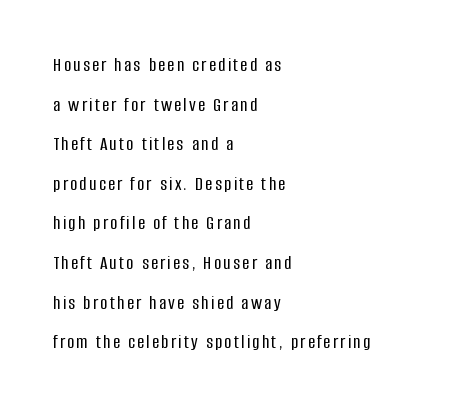
Ordinary non-slanted type is in use. Descenders hang freely into open space. Horizontal alignment here is leftward, the default for most running prose. The lines are spread far apart with generous leading.
